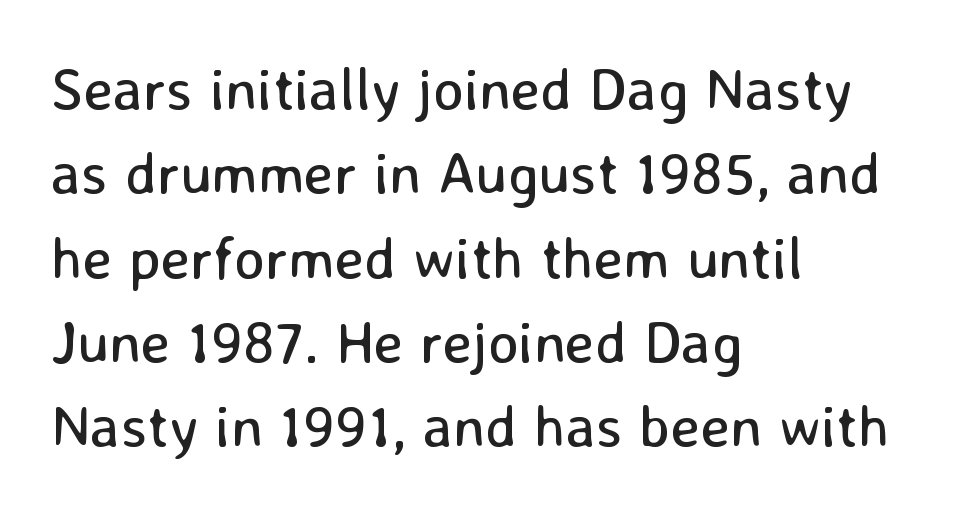
Q: Is the text bold? A: No.
Q: Is the text italic (slanted)? A: No, it is upright.
Q: Is the typeface a serif or a sans-serif typeface? A: Sans-serif.
Q: Is the text underlined? A: No.
Q: How is the paragraph aligned? A: Left-aligned.
Q: Is the spacing between letters normal or unusually wide? A: Normal.
Q: Is the spacing between lines tight, normal or loose? A: Normal.
Q: Width (condensed, normal, or wide)? A: Normal.
Q: Stroke contrast? A: Low.
Q: x-height? A: Medium.
Q: Monospaced? A: No.
